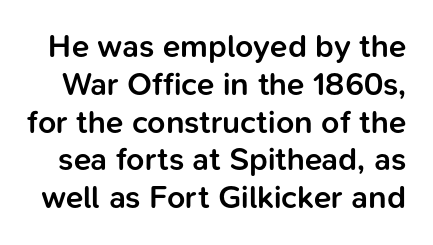
Underline: absent. A typesetter would call this zero additional tracking. You can tell from the bare stems that sans-serif type was used. The letters are semibold — heavier than regular but short of a full bold. This is roman type, the default non-slanted kind.
